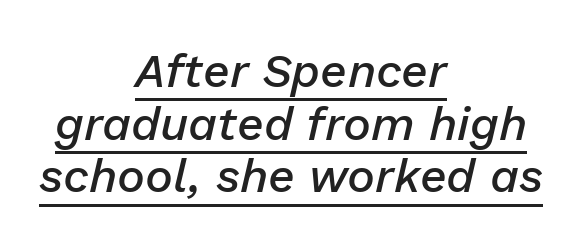
The face used here is proportionally spaced, like ordinary book or web type. A student would call this center alignment; a typographer would say set centered. The rendered words wear a rule along their underside. Set as a demibold, roughly 600 on the weight scale. The block of text is dense from top to bottom, with scant space between rows.
